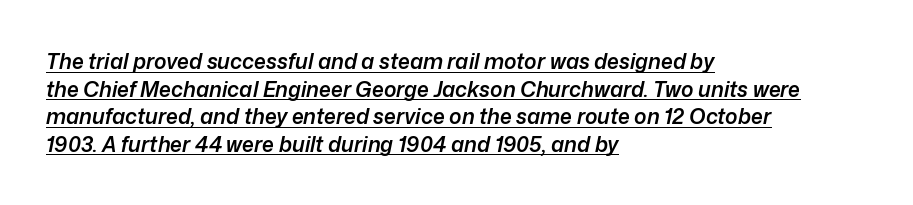
A fair bit of extra ink — the face is semibold, not bold. The rendering uses a moderate line-height, typical for paragraphs. The compositor pushed each line to the left boundary. Notice how the stems are inclined rather than vertical — that's the hallmark of italics. Somebody hit Ctrl+U on this one — the words are underlined. Observe the ordinary spacing: letters are neighbours, not strangers.
